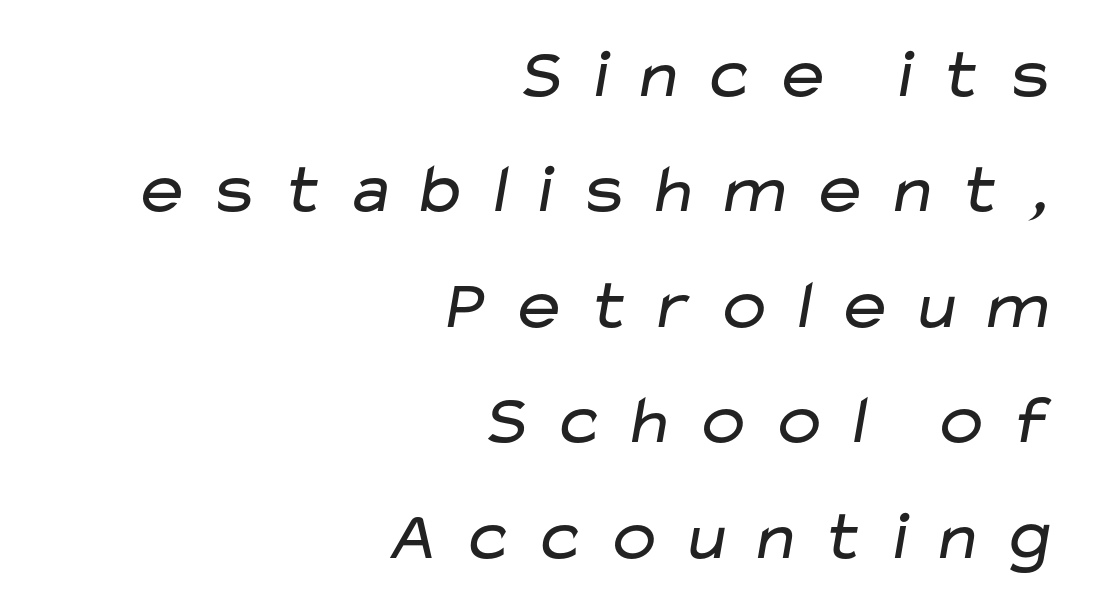
The image shows 70 px regular-weight, wide sans-serif type; set right-aligned, normal line spacing (1.65x), unusually wide letter spacing (+0.26 em), not underlined; low stroke contrast and a medium x-height.
